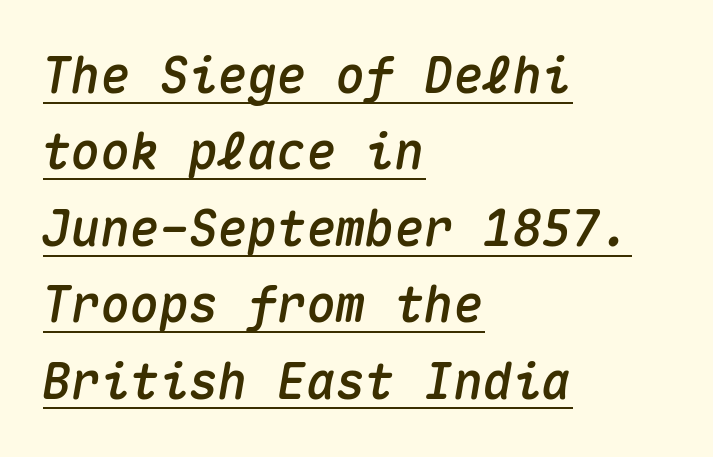
Casual observation: everything's shoved over to the left. Does the lettering tilt? It does — this is italic. Is this a fixed-width face? Yes — each glyph sits in an identical cell. Tracking here is standard; glyphs follow each other at the usual distance. Regarding leading, the lines here are spaced in the standard way.
